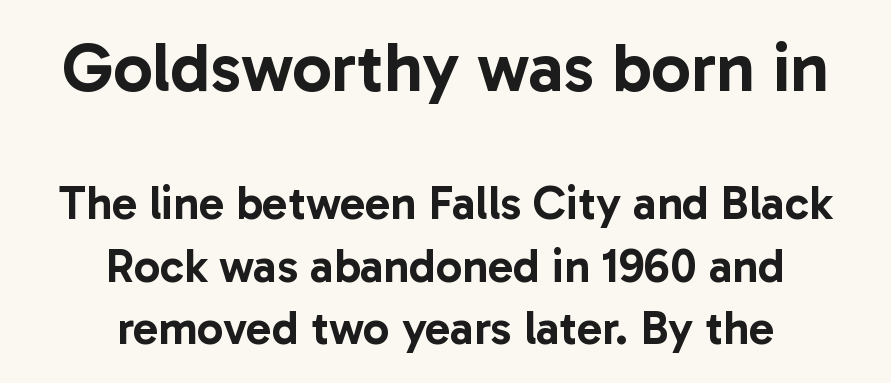
Q: Is the text italic (slanted)? A: No, it is upright.
Q: Is the typeface a serif or a sans-serif typeface? A: Sans-serif.
Q: Is the text underlined? A: No.
Q: How is the paragraph aligned? A: Centered.
Q: Is the spacing between letters normal or unusually wide? A: Normal.
Q: Is the spacing between lines tight, normal or loose? A: Normal.
Q: Which block of text is set in a larger size, the first (top) or the second (bottom)? A: The first (top) one.
Q: Width (condensed, normal, or wide)? A: Normal.
Q: Stroke contrast? A: Low.
Q: x-height? A: Medium.
Q: Monospaced? A: No.
